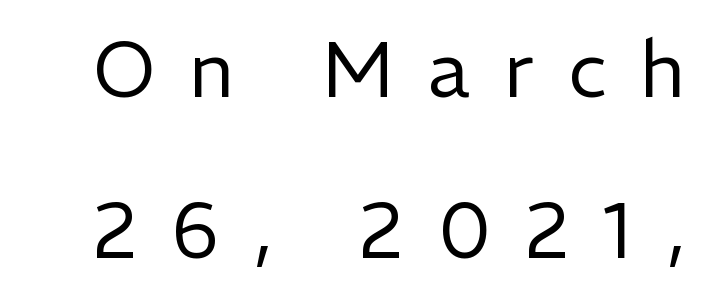
Q: Is the text bold? A: No.
Q: Is the text italic (slanted)? A: No, it is upright.
Q: Is the typeface a serif or a sans-serif typeface? A: Sans-serif.
Q: Is the text underlined? A: No.
Q: Is the spacing between letters normal or unusually wide? A: Unusually wide.
Q: Is the spacing between lines tight, normal or loose? A: Loose.
Q: Width (condensed, normal, or wide)? A: Normal.
Q: Stroke contrast? A: Low.
Q: x-height? A: Medium.
Q: Monospaced? A: No.
